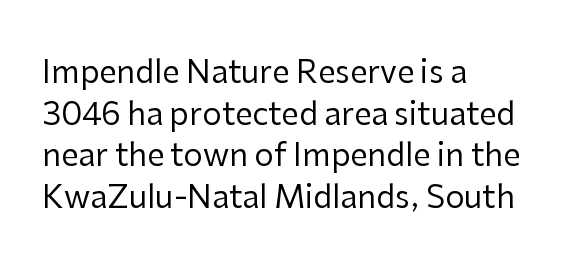
The image shows 31 px regular-weight sans-serif type, upright; set left-aligned, normal line spacing (1.34x), normal letter spacing, not underlined; low stroke contrast and a medium x-height.
